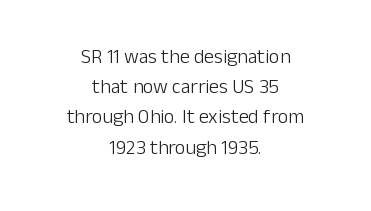
{"italic": "no", "bold": "no", "underline": "no", "align": "center", "line_spacing": "normal", "line_spacing_ratio": 1.51, "letter_spacing": "normal", "letter_spacing_em": 0.0, "glyph_px": 20}
